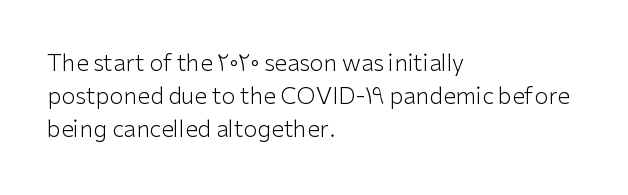
{"italic": "no", "bold": "no", "underline": "no", "align": "left", "line_spacing": "normal", "line_spacing_ratio": 1.43, "letter_spacing": "normal", "letter_spacing_em": 0.0, "glyph_px": 23}
